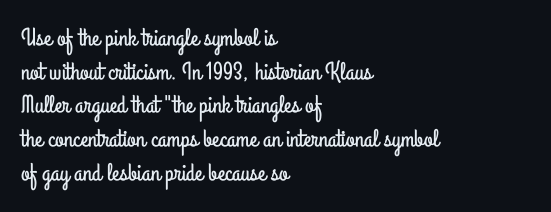
Q: Is the text italic (slanted)? A: No, it is upright.
Q: Is the text underlined? A: No.
Q: How is the paragraph aligned? A: Left-aligned.
Q: Is the spacing between letters normal or unusually wide? A: Normal.
Q: Is the spacing between lines tight, normal or loose? A: Normal.
